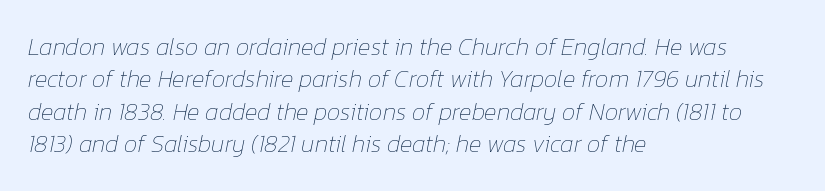
{"italic": "yes", "lean": "right", "slant_degrees": 12, "bold": "no", "underline": "no", "align": "left", "line_spacing": "normal", "line_spacing_ratio": 1.35, "letter_spacing": "normal", "letter_spacing_em": 0.0, "glyph_px": 24}
